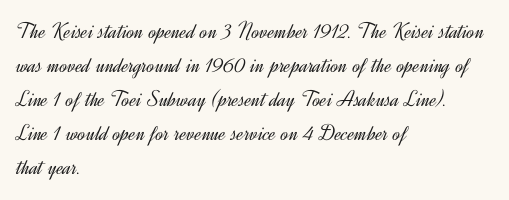
Q: Is the text bold? A: No.
Q: Is the text italic (slanted)? A: Yes.
Q: Is the text underlined? A: No.
Q: How is the paragraph aligned? A: Left-aligned.
Q: Is the spacing between letters normal or unusually wide? A: Normal.
Q: Is the spacing between lines tight, normal or loose? A: Normal.
